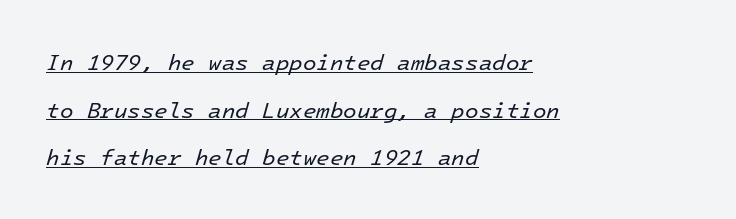
{"italic": "yes", "lean": "right", "slant_degrees": 16, "bold": "no", "underline": "yes", "align": "left", "line_spacing": "loose", "line_spacing_ratio": 2.17, "letter_spacing": "normal", "letter_spacing_em": 0.0, "glyph_px": 22}
